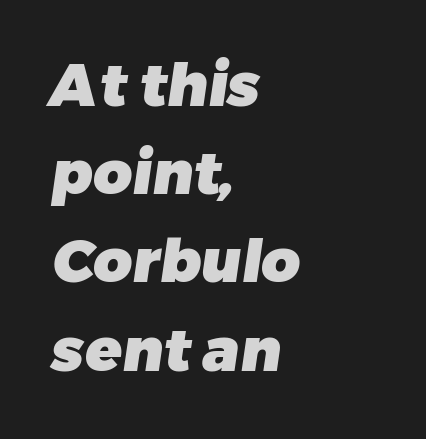
Character widths vary here, with narrow letters taking less room than wide ones. The type is set solid horizontally, with unmodified tracking. The glyphs in this specimen are sans serif. What weight is shown? A full bold with thick strokes.
